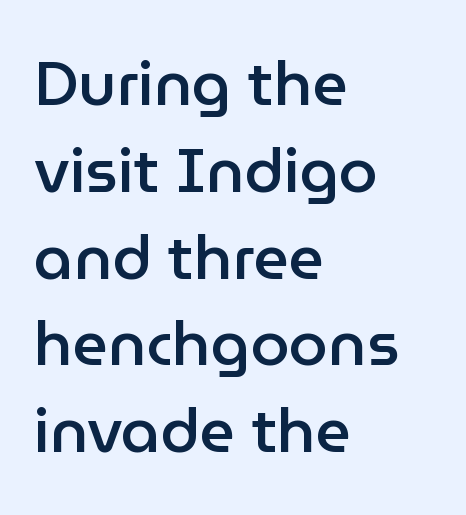
The image shows 62 px semibold sans-serif type, upright; set left-aligned, normal line spacing (1.4x), normal letter spacing, not underlined; low stroke contrast and a medium x-height.
